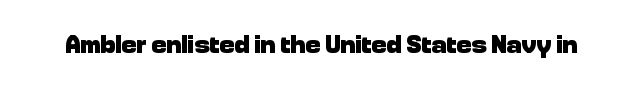
Underlining? Definitely not there. Strong, thick strokes mark this as bold type. This sample uses an upright cut, with every glyph sitting square on the baseline. A typesetter would call this zero additional tracking.
